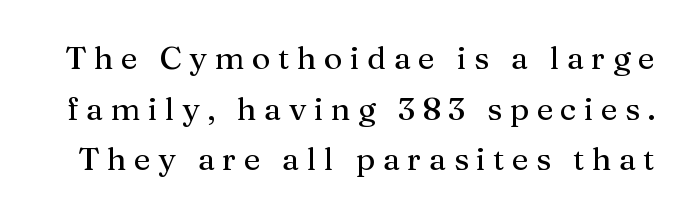
The image shows 32 px serif type, upright; set normal line spacing (1.58x), unusually wide letter spacing (+0.23 em), not underlined; medium stroke contrast and a medium x-height.
